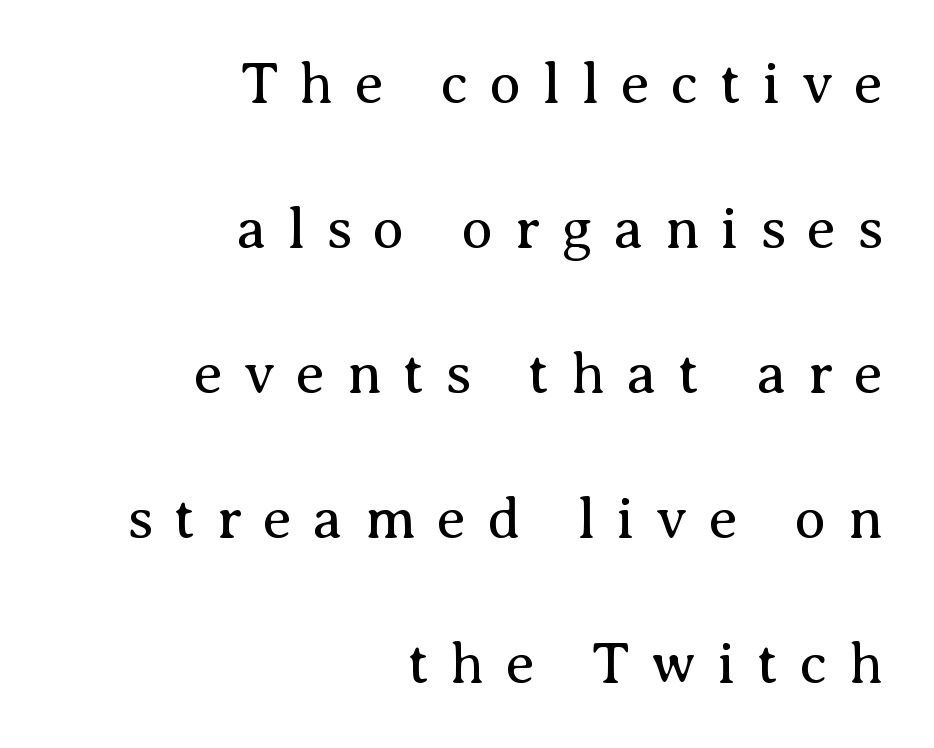
Q: Is the text bold? A: No.
Q: Is the text italic (slanted)? A: No, it is upright.
Q: Is the typeface a serif or a sans-serif typeface? A: Serif.
Q: Is the text underlined? A: No.
Q: How is the paragraph aligned? A: Right-aligned.
Q: Is the spacing between letters normal or unusually wide? A: Unusually wide.
Q: Is the spacing between lines tight, normal or loose? A: Loose.
Q: Width (condensed, normal, or wide)? A: Normal.
Q: Stroke contrast? A: Medium.
Q: x-height? A: Medium.
Q: Monospaced? A: No.
